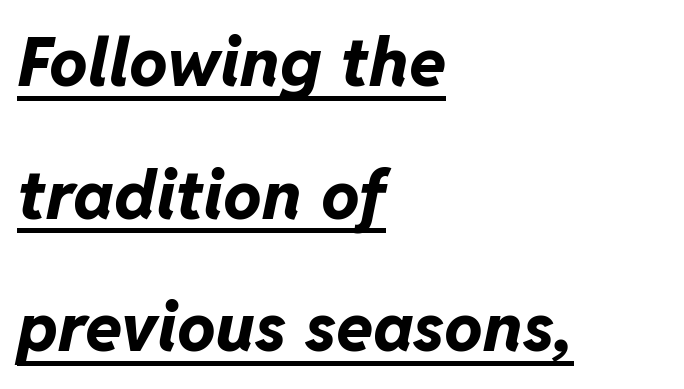
The image shows 68 px bold type, italic (leaning right); set left-aligned, loose line spacing (1.95x), normal letter spacing, underlined; low stroke contrast and a medium x-height.
